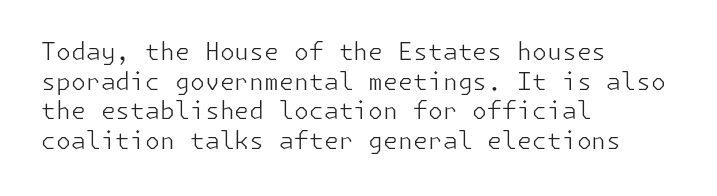
{"italic": "no", "bold": "no", "underline": "no", "align": "left", "line_spacing_ratio": 1.23, "letter_spacing": "normal", "letter_spacing_em": 0.0, "glyph_px": 24}
